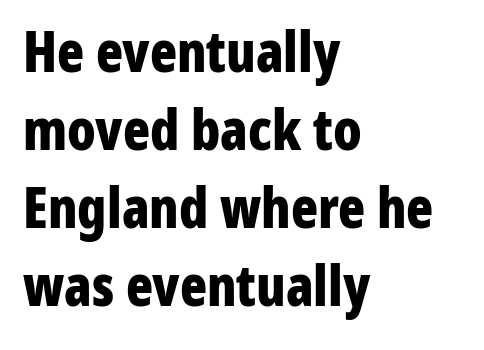
The image shows 56 px bold, condensed sans-serif type, upright; set left-aligned, normal line spacing (1.39x), normal letter spacing, not underlined; low stroke contrast and a medium x-height.
